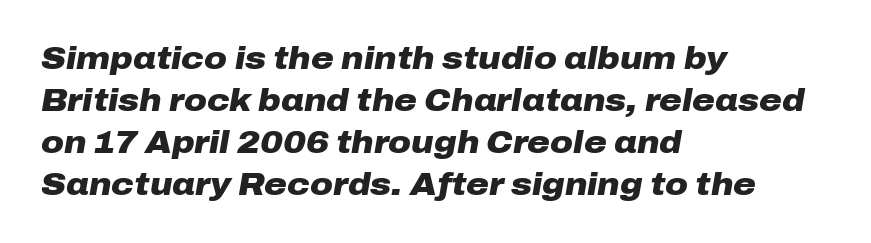
The image shows 31 px heavy, wide type, italic (leaning right); set left-aligned, normal line spacing (1.35x), normal letter spacing, not underlined; low stroke contrast and a medium x-height.
